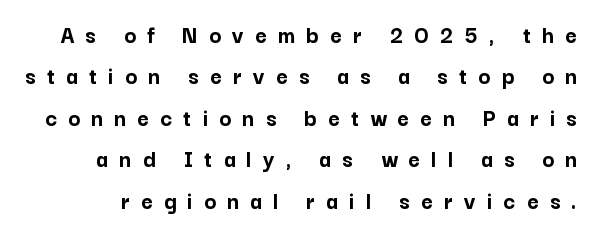
Q: Is the text bold? A: Yes.
Q: Is the text italic (slanted)? A: No, it is upright.
Q: Is the text underlined? A: No.
Q: Is the spacing between letters normal or unusually wide? A: Unusually wide.
Q: Is the spacing between lines tight, normal or loose? A: Normal.
